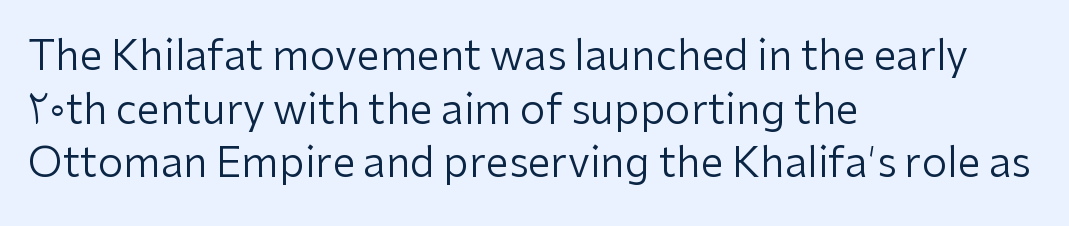
Q: Is the text bold? A: No.
Q: Is the text italic (slanted)? A: No, it is upright.
Q: Is the typeface a serif or a sans-serif typeface? A: Sans-serif.
Q: Is the text underlined? A: No.
Q: How is the paragraph aligned? A: Left-aligned.
Q: Is the spacing between letters normal or unusually wide? A: Normal.
Q: Is the spacing between lines tight, normal or loose? A: Normal.
Q: Width (condensed, normal, or wide)? A: Normal.
Q: Stroke contrast? A: Low.
Q: x-height? A: Medium.
Q: Monospaced? A: No.
